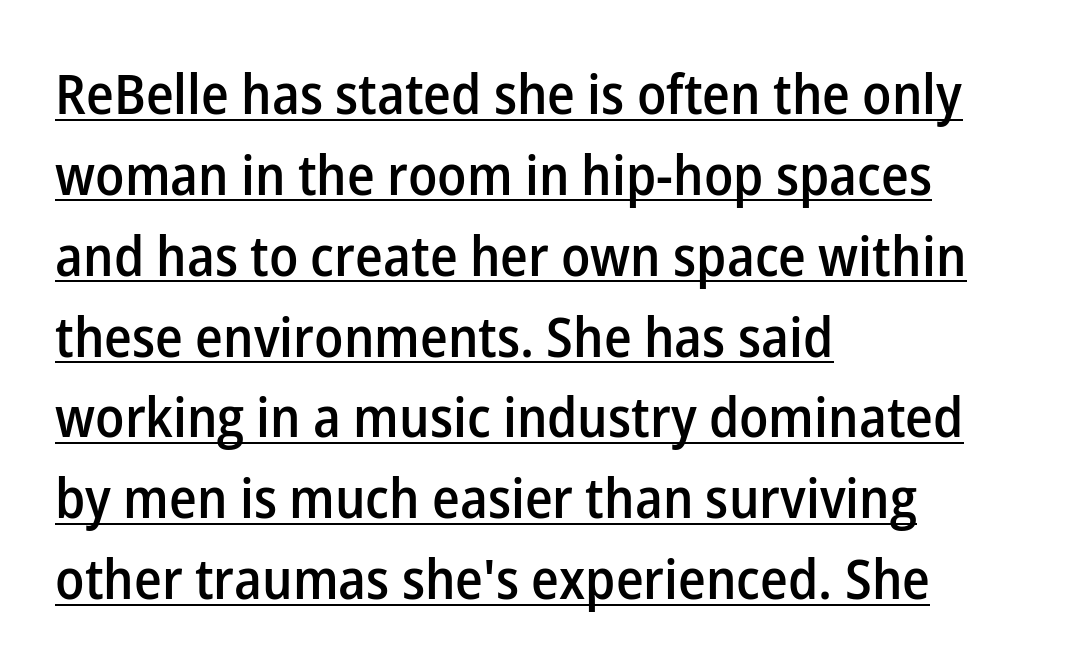
The image shows 55 px semibold sans-serif type, upright; set left-aligned, normal line spacing (1.47x), normal letter spacing, underlined; low stroke contrast and a medium x-height.
